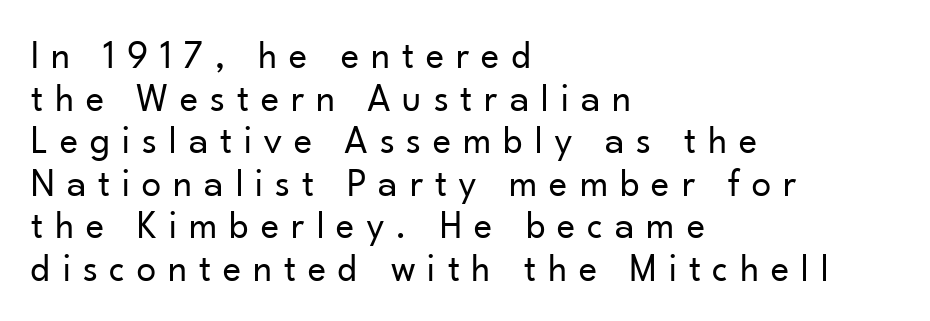
The compositor pushed each line to the left boundary. Here the glyphs are tracked loosely, breaking word shapes into spaced letters. Serif or sans? Sans — the stroke terminals are bare. Each letter keeps its own natural width here, so spacing adapts to shape. Characters remain perfectly vertical along every line. The typeface has the unassuming heft of standard copy or less.
